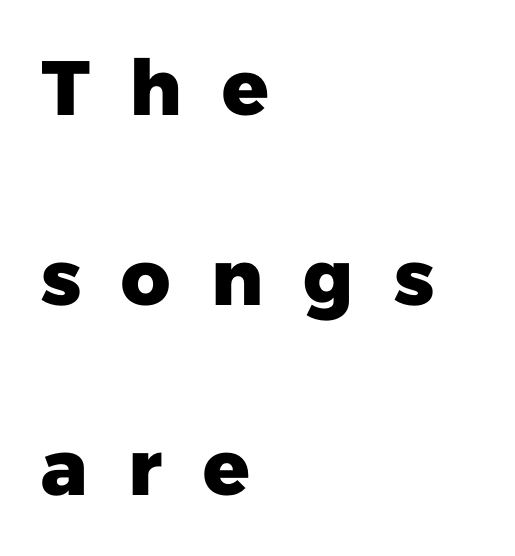
{"serif": "no", "bold": "yes", "weight": "heavy", "width": "normal", "stroke_contrast": "low", "x_height": "medium", "monospaced": "no", "underline": "no", "align": "left", "line_spacing": "loose", "line_spacing_ratio": 2.47, "letter_spacing": "wide", "letter_spacing_em": 0.49, "glyph_px": 77}
